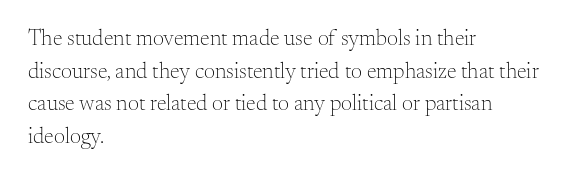
Q: Is the text bold? A: No.
Q: Is the text italic (slanted)? A: No, it is upright.
Q: Is the text underlined? A: No.
Q: How is the paragraph aligned? A: Left-aligned.
Q: Is the spacing between letters normal or unusually wide? A: Normal.
Q: Is the spacing between lines tight, normal or loose? A: Normal.
